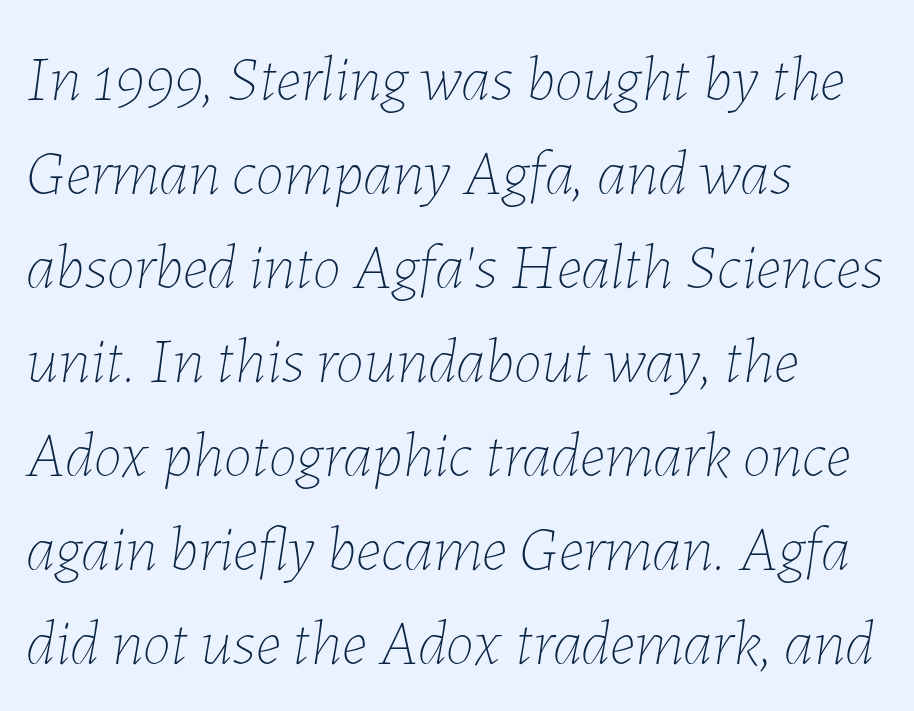
Is this a heavy cut? Hardly; it is regular or lighter. The typesetter chose a ragged-right arrangement here. The passage shown is not underscored anywhere. Each word holds together tightly as a unit, with standard inter-letter gaps. If you measured baseline to baseline, you'd find a middling distance.
